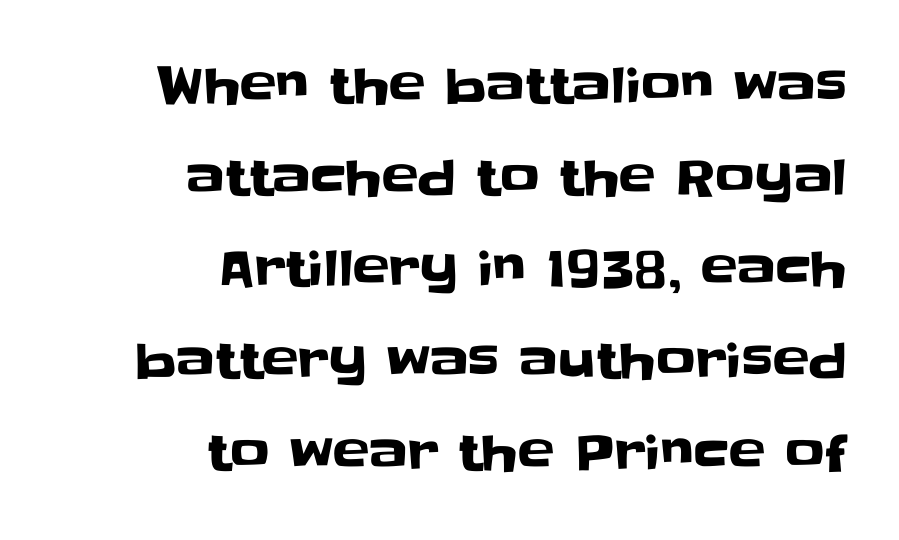
Q: Is the text italic (slanted)? A: No, it is upright.
Q: Is the typeface a serif or a sans-serif typeface? A: Sans-serif.
Q: Is the text underlined? A: No.
Q: How is the paragraph aligned? A: Right-aligned.
Q: Is the spacing between letters normal or unusually wide? A: Normal.
Q: Width (condensed, normal, or wide)? A: Normal.
Q: Stroke contrast? A: Low.
Q: x-height? A: Large.
Q: Monospaced? A: No.
